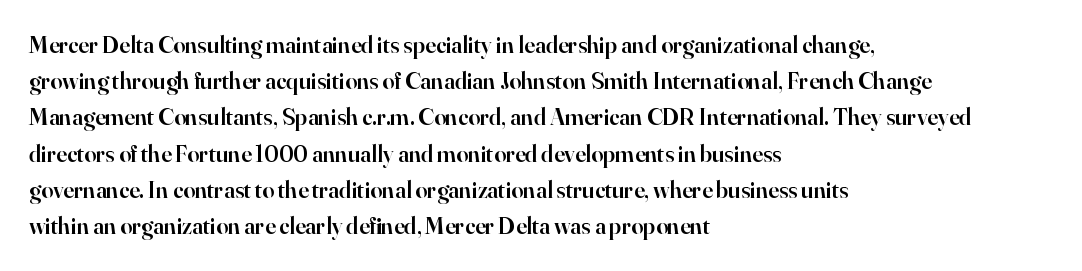
Q: Is the text bold? A: Semi-bold.
Q: Is the text italic (slanted)? A: No, it is upright.
Q: Is the text underlined? A: No.
Q: How is the paragraph aligned? A: Left-aligned.
Q: Is the spacing between letters normal or unusually wide? A: Normal.
Q: Is the spacing between lines tight, normal or loose? A: Normal.
